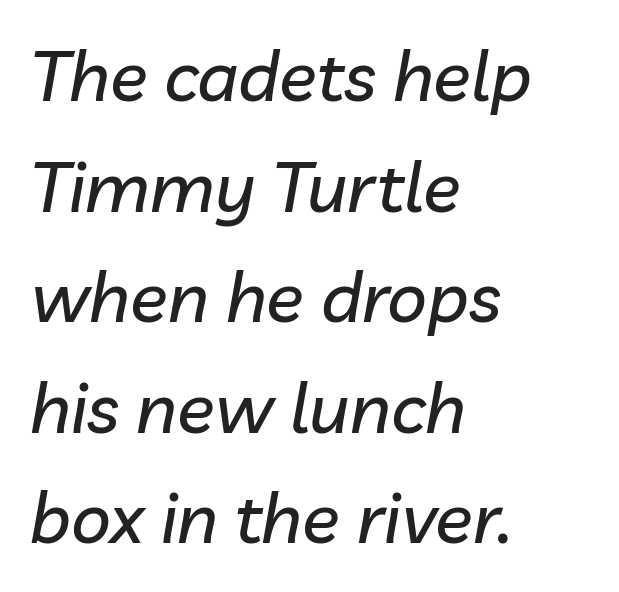
{"italic": "yes", "lean": "right", "slant_degrees": 10, "width": "normal", "stroke_contrast": "low", "x_height": "medium", "monospaced": "no", "underline": "no", "align": "left", "line_spacing": "normal", "line_spacing_ratio": 1.58, "letter_spacing": "normal", "letter_spacing_em": 0.0, "glyph_px": 70}
